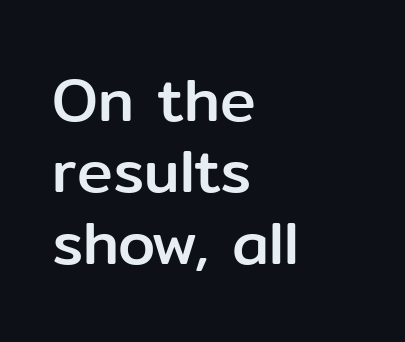
The image shows 60 px sans-serif type, upright; set left-aligned, line spacing 1.19x, normal letter spacing, not underlined; low stroke contrast and a medium x-height.
